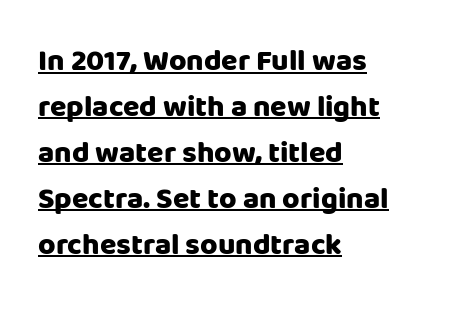
The image shows 30 px heavy sans-serif type, upright; set left-aligned, normal line spacing (1.53x), normal letter spacing, underlined; low stroke contrast and a large x-height.
